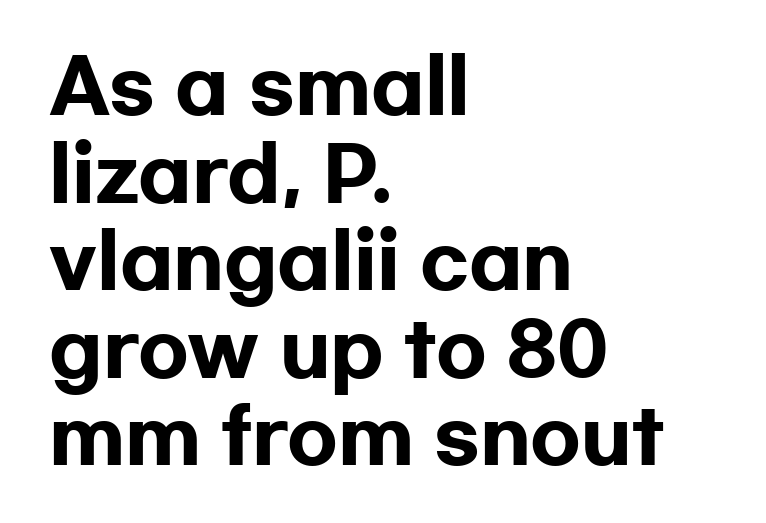
The image shows 73 px heavy, wide sans-serif type, upright; set left-aligned, line spacing 1.2x, normal letter spacing, not underlined; low stroke contrast and a medium x-height.
